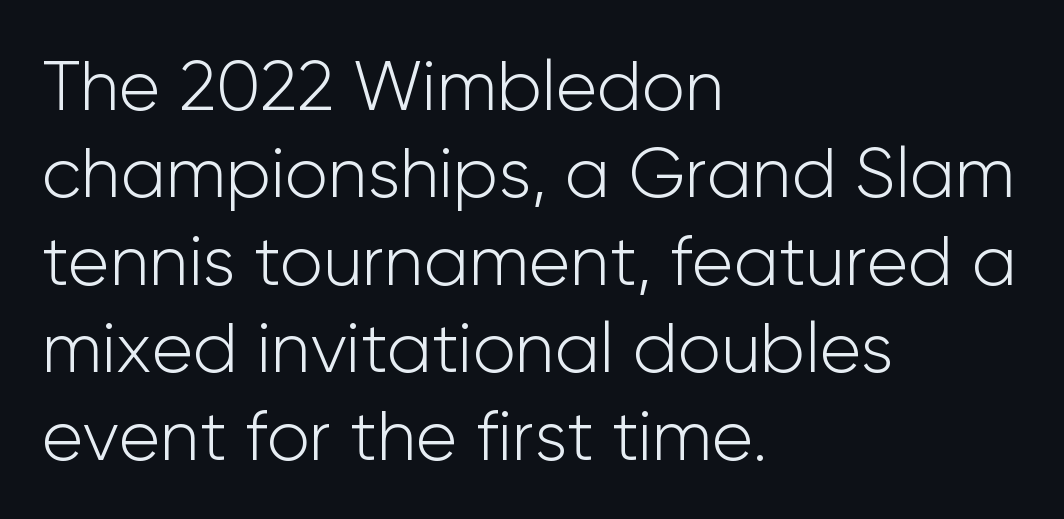
{"serif": "no", "italic": "no", "bold": "no", "weight": "light", "width": "normal", "stroke_contrast": "low", "x_height": "medium", "monospaced": "no", "underline": "no", "align": "left", "line_spacing": "normal", "line_spacing_ratio": 1.25, "letter_spacing": "normal", "letter_spacing_em": 0.0, "glyph_px": 70}
